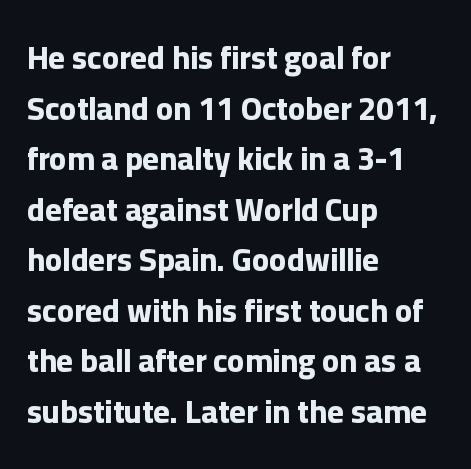
{"serif": "no", "italic": "no", "bold": "yes", "weight": "bold", "width": "normal", "stroke_contrast": "low", "x_height": "medium", "monospaced": "no", "underline": "no", "align": "left", "line_spacing": "normal", "line_spacing_ratio": 1.58, "letter_spacing": "normal", "letter_spacing_em": 0.0, "glyph_px": 32}
